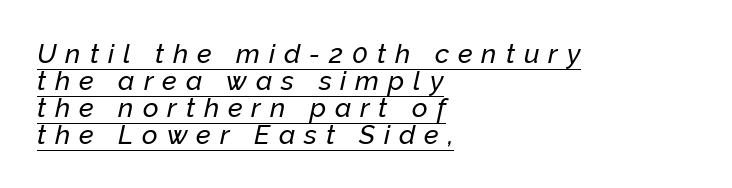
{"italic": "yes", "lean": "right", "slant_degrees": 12, "underline": "yes", "align": "left", "line_spacing": "tight", "line_spacing_ratio": 1.0, "letter_spacing": "wide", "letter_spacing_em": 0.33, "glyph_px": 27}
